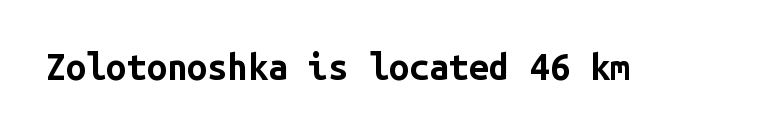
Students, note that the glyphs here touch the page at normal intervals. A roman cut, with each character standing at attention. A typesetter would label this face a sans. The gap between lines stays unmarked.
